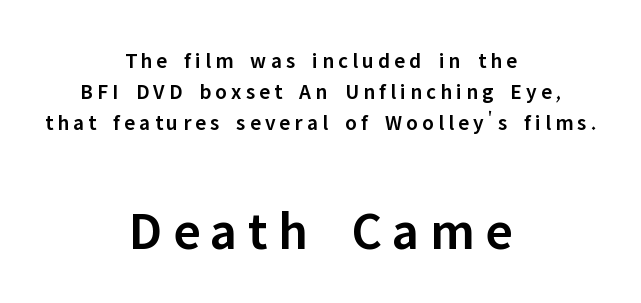
Caption: multi-line text, centered on the measure. Each letter keeps its own natural width here, so spacing adapts to shape. Each new line begins a customary step beneath the previous one. The designer went with a sans here, leaving each stem footless. Nope, not italic — everything's standing straight. This is moderately heavy type, rendered in semibold.
